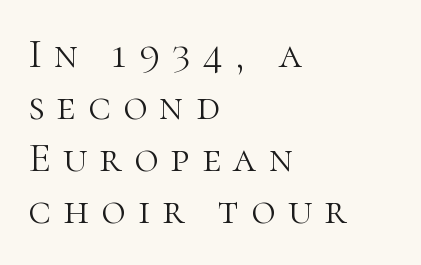
Q: Is the text bold? A: No.
Q: Is the text italic (slanted)? A: No, it is upright.
Q: Is the typeface a serif or a sans-serif typeface? A: Serif.
Q: Is the text underlined? A: No.
Q: How is the paragraph aligned? A: Left-aligned.
Q: Is the spacing between letters normal or unusually wide? A: Unusually wide.
Q: Width (condensed, normal, or wide)? A: Normal.
Q: Stroke contrast? A: High.
Q: x-height? A: Medium.
Q: Monospaced? A: No.
